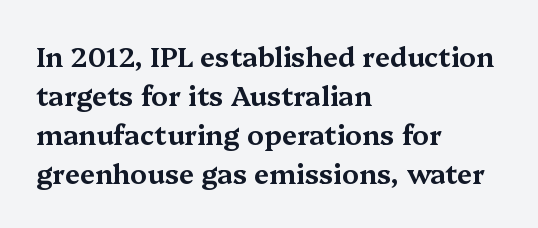
{"italic": "no", "underline": "no", "align": "left", "line_spacing": "normal", "line_spacing_ratio": 1.45, "letter_spacing": "normal", "letter_spacing_em": 0.0, "glyph_px": 27}
